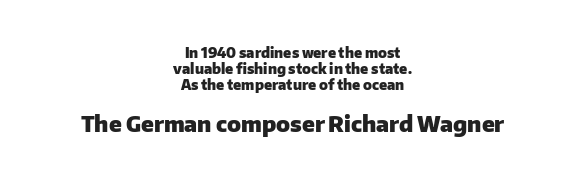
Thick stems and heavy bowls — unmistakably bold. The passage shown has conventional tracking throughout. One-word summary of the alignment: center. The rendering uses a small line-height, squeezing the rows. The space beneath each line is pristine and unruled.
